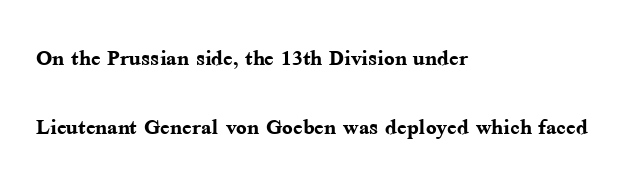
Q: Is the text bold? A: Yes.
Q: Is the text italic (slanted)? A: No, it is upright.
Q: Is the typeface a serif or a sans-serif typeface? A: Serif.
Q: Is the text underlined? A: No.
Q: How is the paragraph aligned? A: Left-aligned.
Q: Is the spacing between letters normal or unusually wide? A: Normal.
Q: Is the spacing between lines tight, normal or loose? A: Loose.
Q: Width (condensed, normal, or wide)? A: Normal.
Q: Stroke contrast? A: Medium.
Q: x-height? A: Medium.
Q: Monospaced? A: No.
